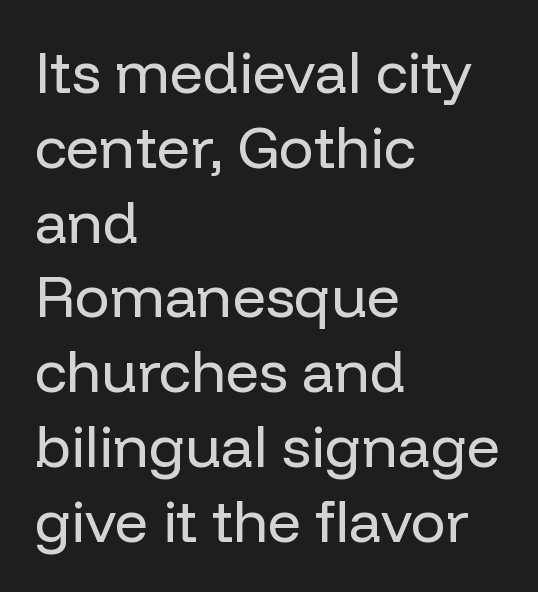
Here the glyphs are tracked normally, forming tight word shapes. The compositor pushed each line to the left boundary. To sum up the face: it is a sans, with no serifs. These lines were composed using upright roman letters.
